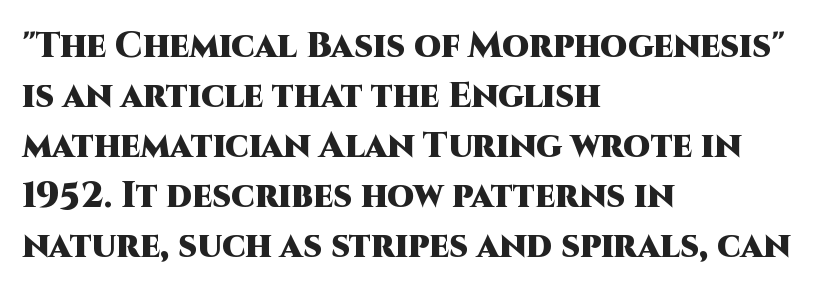
{"serif": "no", "italic": "no", "bold": "yes", "weight": "heavy", "width": "normal", "stroke_contrast": "high", "x_height": "large", "monospaced": "no", "underline": "no", "align": "left", "line_spacing": "normal", "line_spacing_ratio": 1.43, "letter_spacing": "normal", "letter_spacing_em": 0.0, "glyph_px": 35}
